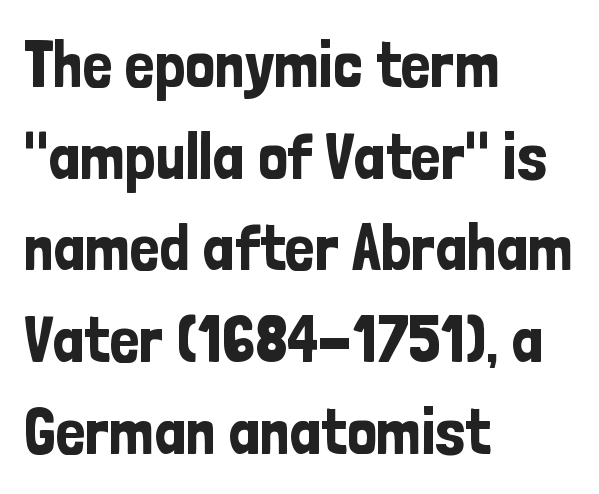
Q: Is the text italic (slanted)? A: No, it is upright.
Q: Is the typeface a serif or a sans-serif typeface? A: Sans-serif.
Q: Is the text underlined? A: No.
Q: How is the paragraph aligned? A: Left-aligned.
Q: Is the spacing between letters normal or unusually wide? A: Normal.
Q: Is the spacing between lines tight, normal or loose? A: Normal.
Q: Width (condensed, normal, or wide)? A: Condensed.
Q: Stroke contrast? A: Low.
Q: x-height? A: Medium.
Q: Monospaced? A: No.
